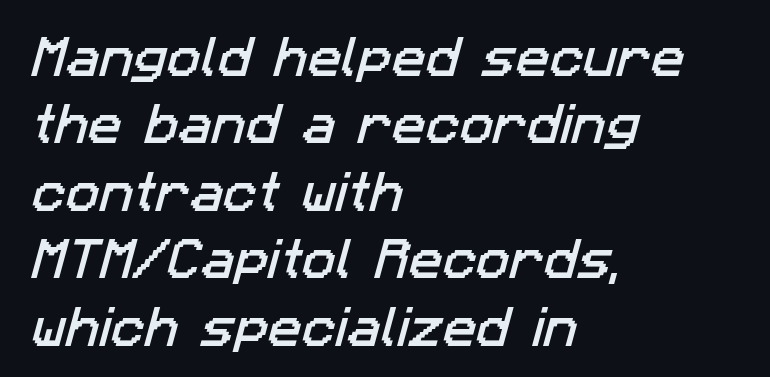
The image shows 45 px sans-serif type; set left-aligned, normal line spacing (1.5x), normal letter spacing, not underlined; low stroke contrast and a medium x-height.
